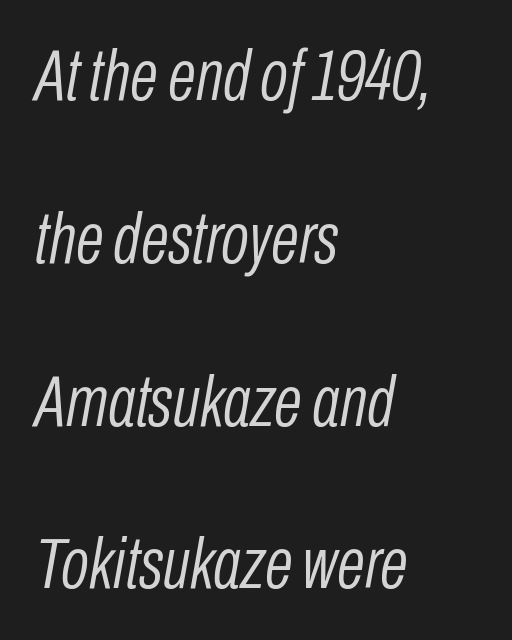
Q: Is the text bold? A: No.
Q: Is the text italic (slanted)? A: Yes, it leans right by about 10 degrees.
Q: Is the text underlined? A: No.
Q: How is the paragraph aligned? A: Left-aligned.
Q: Is the spacing between letters normal or unusually wide? A: Normal.
Q: Is the spacing between lines tight, normal or loose? A: Loose.
Q: Width (condensed, normal, or wide)? A: Condensed.
Q: Stroke contrast? A: Low.
Q: x-height? A: Medium.
Q: Monospaced? A: No.
